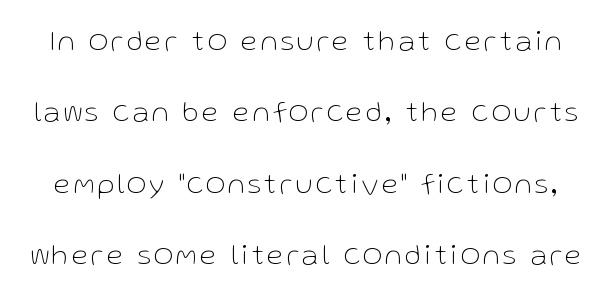
Q: Is the text bold? A: No.
Q: Is the text italic (slanted)? A: No, it is upright.
Q: Is the typeface a serif or a sans-serif typeface? A: Sans-serif.
Q: Is the text underlined? A: No.
Q: Is the spacing between lines tight, normal or loose? A: Loose.
Q: Width (condensed, normal, or wide)? A: Normal.
Q: Stroke contrast? A: Low.
Q: x-height? A: Medium.
Q: Monospaced? A: No.
